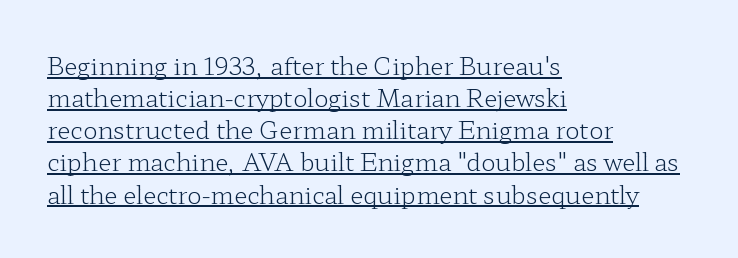
These characters rest on top of a visible drawn line. A light-to-regular cut is what we see here. The face used here is rendered with its standard letterfit. This rendering uses left alignment, leaving the right contour irregular. Leading matches the norm, producing a regular column.
